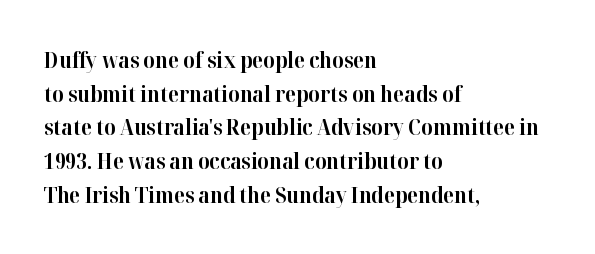
Q: Is the text bold? A: Yes.
Q: Is the text italic (slanted)? A: No, it is upright.
Q: Is the text underlined? A: No.
Q: How is the paragraph aligned? A: Left-aligned.
Q: Is the spacing between letters normal or unusually wide? A: Normal.
Q: Is the spacing between lines tight, normal or loose? A: Normal.
